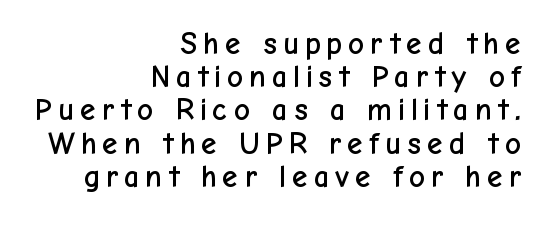
Decoration check: the copy has no underline. A flush-right, rag-left setting is used for this passage. What kind of face is this? One without serifs — a sans. Baseline-to-baseline distance is barely more than the letter height. Do the characters align in a grid? No, the font is proportional.
